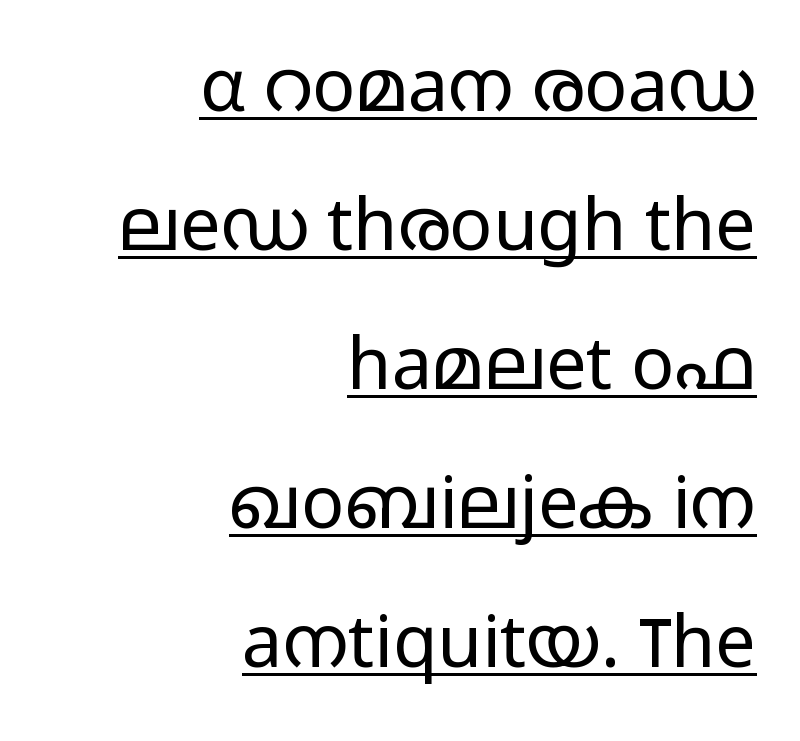
This is underlined copy, the kind a proofreader might mark for attention. These glyphs show unthickened strokes, regular width or finer. Vertical strokes here are truly vertical. You could not count columns in this text — the font is proportionally spaced. Each new line begins a long way beneath the previous one. The face used here is rendered with its standard letterfit.
